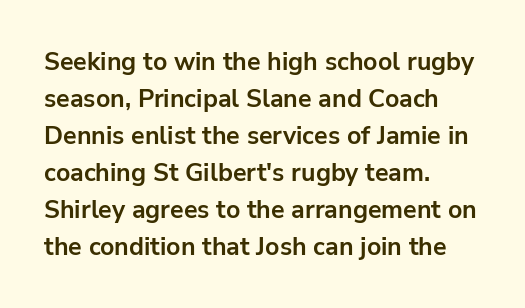
The image shows 25 px bold type, upright; set left-aligned, normal line spacing (1.48x), normal letter spacing, not underlined.
